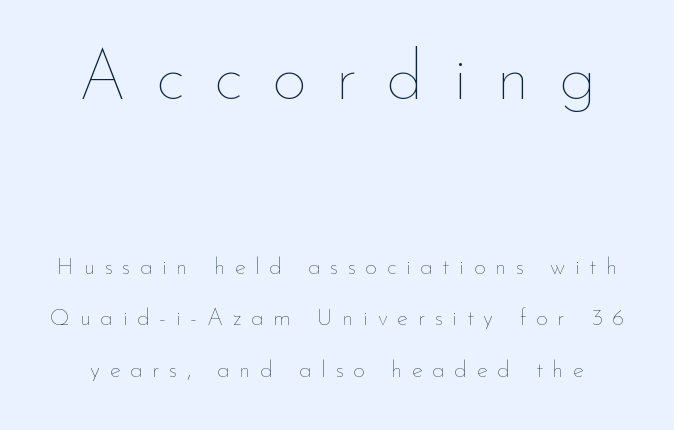
The baseline area is clear. Tracking value appears strongly positive — letters spread wide. If you squint, the top block still reads clearly — it's the larger of the two. The strokes carry an ordinary text weight at most.
